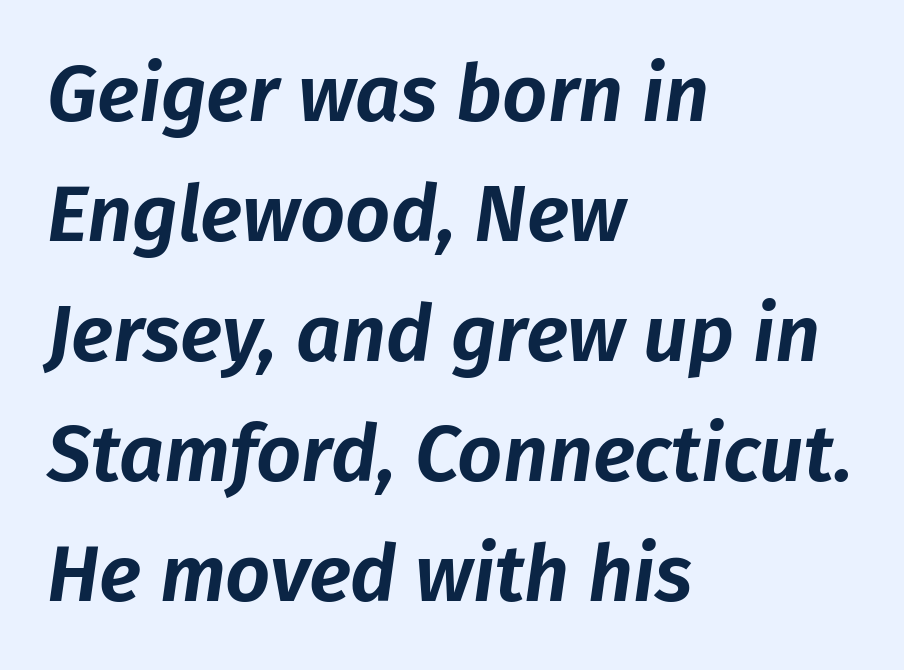
{"italic": "yes", "lean": "right", "slant_degrees": 8, "width": "normal", "stroke_contrast": "low", "x_height": "medium", "monospaced": "no", "underline": "no", "align": "left", "line_spacing": "normal", "line_spacing_ratio": 1.52, "letter_spacing": "normal", "letter_spacing_em": 0.0, "glyph_px": 79}
